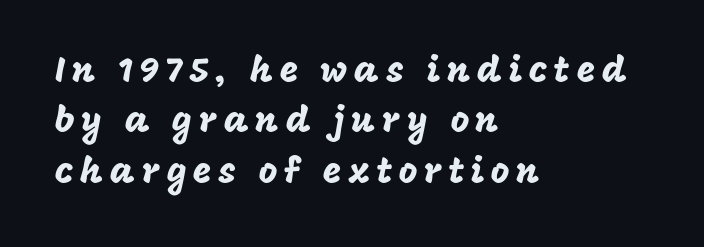
The passage shown is typeset with a sans-serif family. Successive baselines arrive at the customary interval. Looks like regular typesetting: each glyph gets only the width it needs. Horizontally, the lines are justified to the leading edge only.
